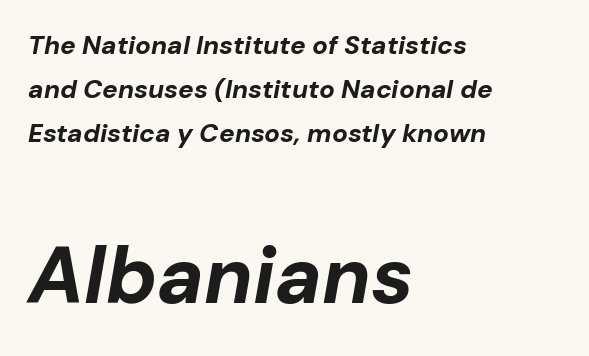
The image shows 79 px bold type, italic (leaning right); set left-aligned, normal line spacing (1.7x), normal letter spacing, not underlined; the second (bottom) block is 3.04x larger; low stroke contrast and a medium x-height.
